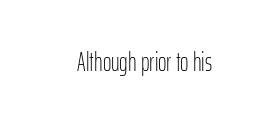
A roman cut, with each character standing at attention. Decoration check: the copy has no underline. The gaps between neighbouring characters are ordinary and unremarkable. Bold? No — there's no thickening of the strokes.
